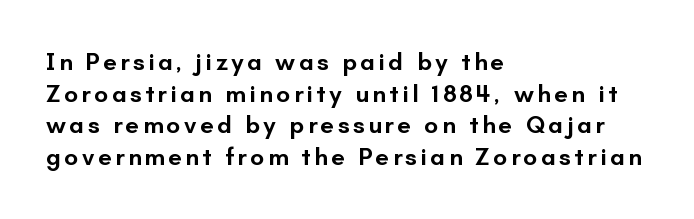
{"italic": "no", "bold": "semi", "underline": "no", "align": "left", "line_spacing": "normal", "line_spacing_ratio": 1.27, "glyph_px": 25}
